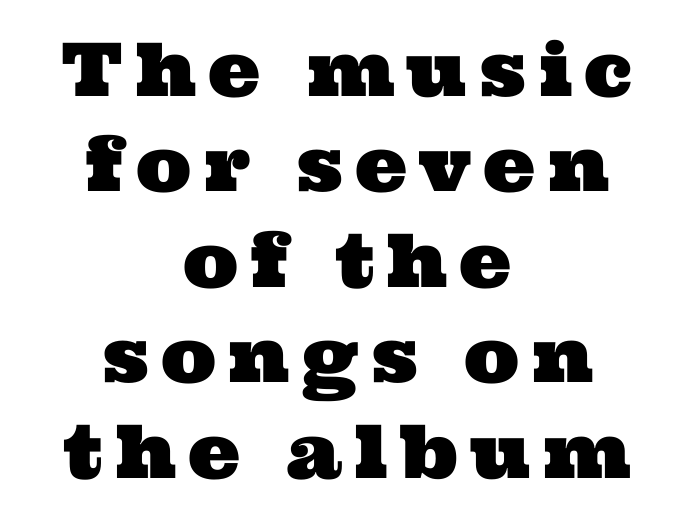
The image shows 74 px wide serif type; set centered, normal line spacing (1.29x), not underlined; medium stroke contrast and a medium x-height.
